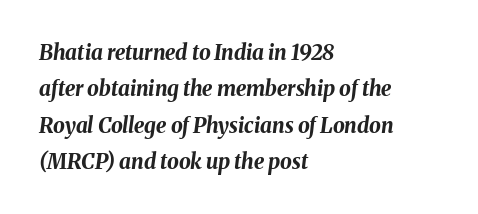
The font's italic variant was chosen for this text. Nobody touched the tracking dial on this one. What weight is shown? A full bold with thick strokes. Short and long lines alike share a common starting point at left. A clean baseline with only descenders dipping below it.
